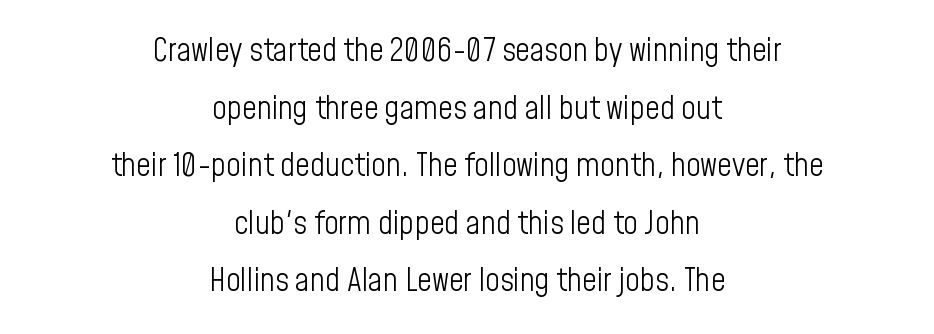
Q: Is the text bold? A: No.
Q: Is the text italic (slanted)? A: No, it is upright.
Q: Is the typeface a serif or a sans-serif typeface? A: Sans-serif.
Q: Is the text underlined? A: No.
Q: How is the paragraph aligned? A: Centered.
Q: Is the spacing between letters normal or unusually wide? A: Normal.
Q: Width (condensed, normal, or wide)? A: Condensed.
Q: Stroke contrast? A: Low.
Q: x-height? A: Medium.
Q: Monospaced? A: No.
